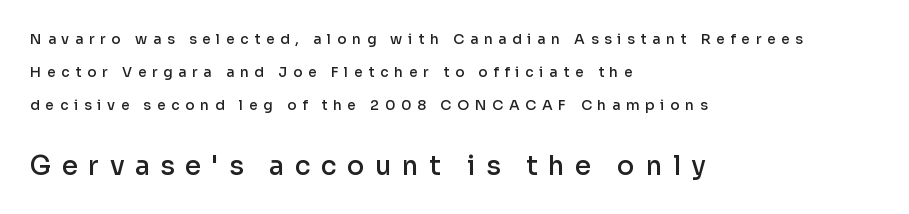
The string is rendered with underlining switched off. Of the two passages, the one underneath uses the larger point size. I'd describe the lettering as semibold — firm but not a full bold. Nope, not italic — everything's standing straight. The ragged edge is on the right, which tells us the setting is flush left. The vertical gap from one line to the next is large.
